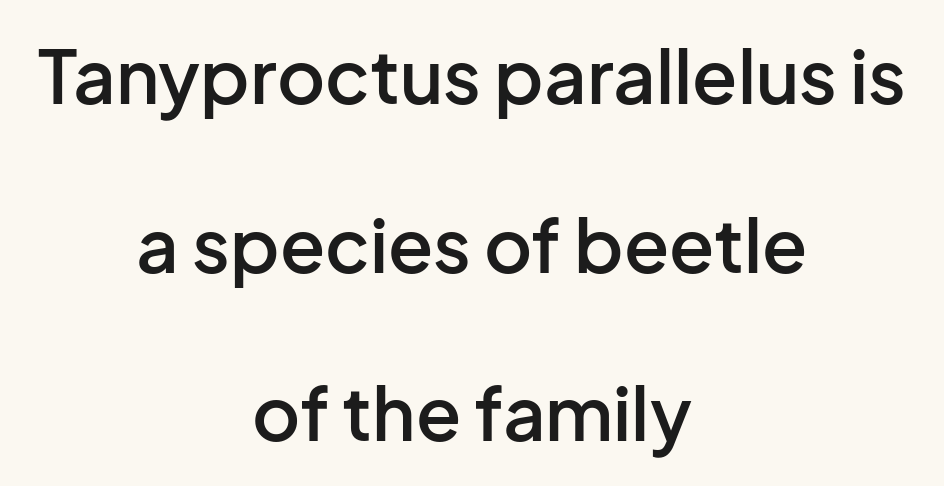
No extra tracking has been applied to these lines. Look at the stroke-to-counter ratio: somewhat heavy, a semibold. The whitespace from short lines is split evenly between both sides. Summary of vertical rhythm: relaxed, with wide interline spacing. Each letter keeps its own natural width here, so spacing adapts to shape.
